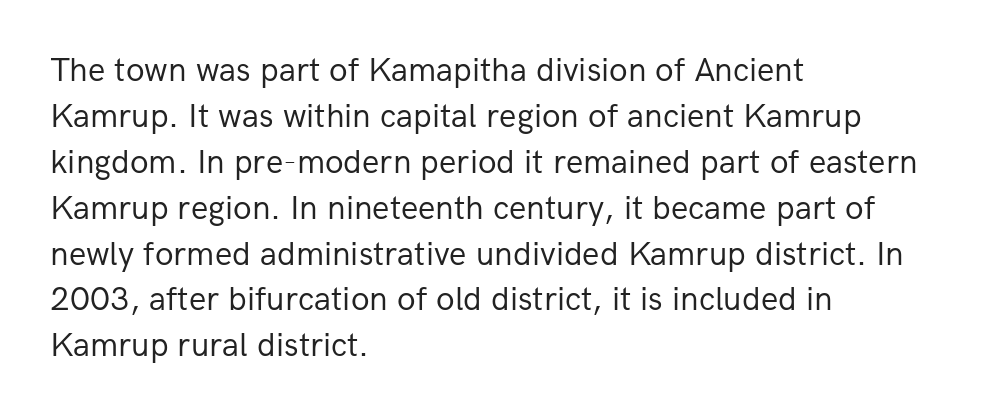
Underline: absent. A roman cut, with each character standing at attention. Compared with typical body copy, the letter spacing here is the same. Notice how descenders clear the ascenders below comfortably — that's standard leading. Each line starts at the same left margin while the right side varies.
